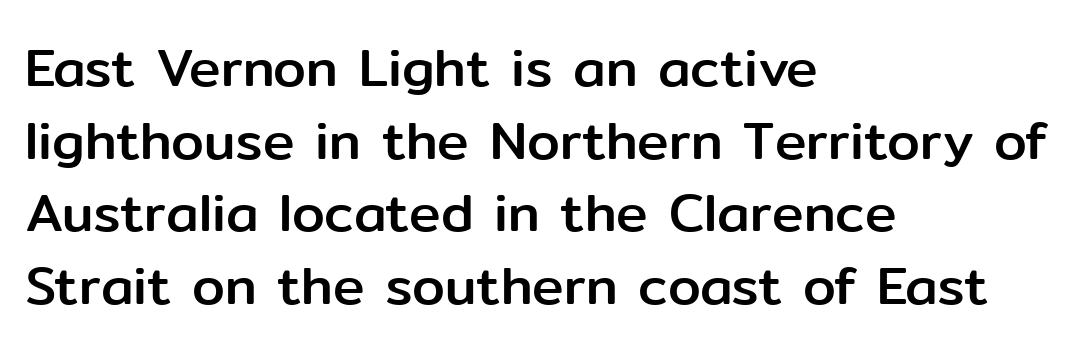
A typesetter would call this proportional, since set widths differ per character. Anything drawn beneath the words? Only blank space. Classification — sans serif. Caption: standard tracking, unaltered. Vertical spacing — default. Short and long lines alike share a common starting point at left.
